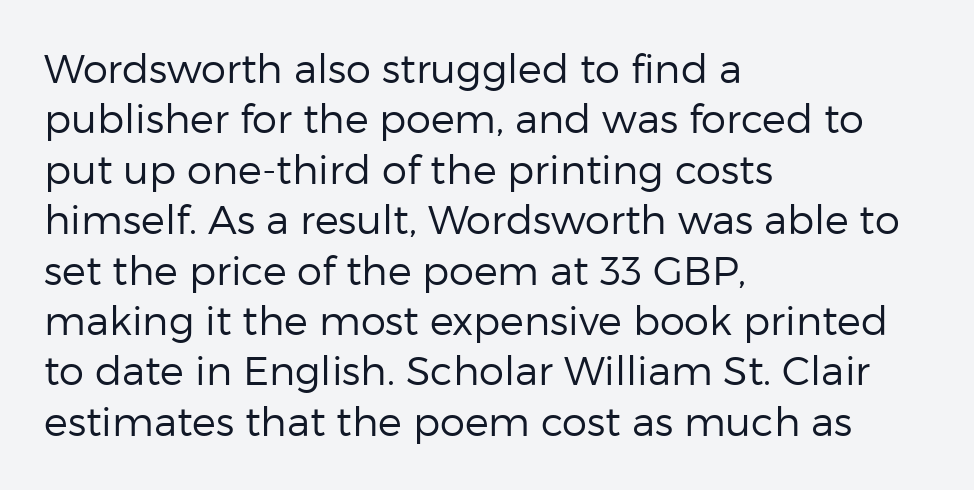
This sample has the flowing, uneven cadence of proportional lettering. You can tell from the bare stems that sans-serif type was used. The space beneath each line is pristine and unruled. Every character sits straight up, as roman type does. In terms of leading, this rendering sits right in the middle.
